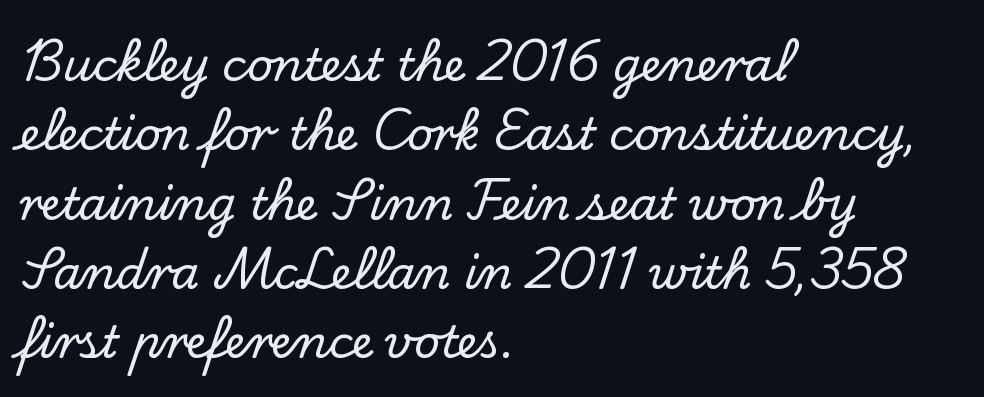
{"serif": "yes", "width": "normal", "stroke_contrast": "low", "x_height": "small", "monospaced": "no", "underline": "no", "align": "left", "line_spacing": "normal", "line_spacing_ratio": 1.54, "letter_spacing": "normal", "letter_spacing_em": 0.0, "glyph_px": 45}
